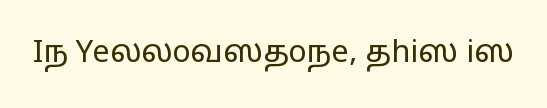
A quiet, ordinary-to-light weight characterises the typeface. This sample uses an upright cut, with every glyph sitting square on the baseline. The words here are not underlined. No feet cap the strokes, marking this as sans-serif type. The tracking reads as untouched default to a designer's eye. These lines are rendered in a variable-pitch font.
